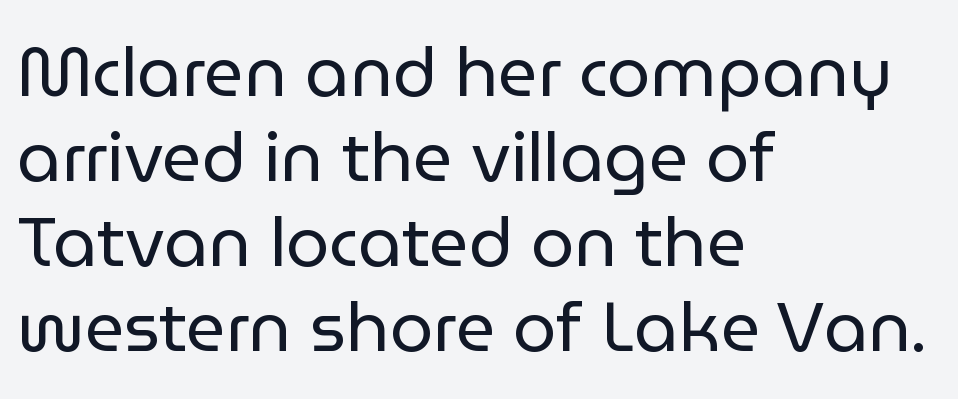
{"serif": "no", "italic": "no", "bold": "no", "weight": "regular", "width": "normal", "stroke_contrast": "low", "x_height": "medium", "monospaced": "no", "underline": "no", "align": "left", "line_spacing_ratio": 1.23, "letter_spacing": "normal", "letter_spacing_em": 0.0, "glyph_px": 69}
